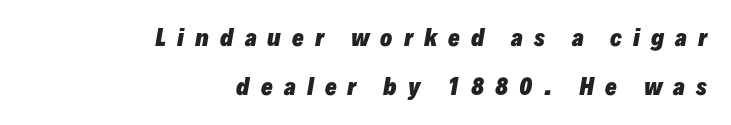
This is oblique type, the kind used for emphasis or titles. The rendering uses a bold face; every stroke is thick and dark. Rule under the text: the space is simply empty. This sample is right-justified, so line beginnings fall wherever the words allow. These lines stand farther apart than default settings would place them. Spacing between characters has been opened up far beyond the box default.
